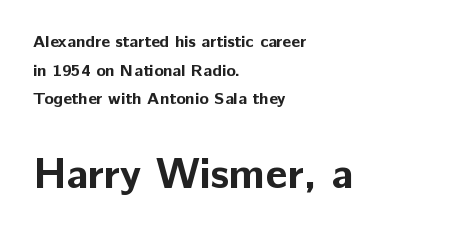
Decoration check: the copy has no underline. The passage shown is typed in a proportional face where columns would drift. Leading: standard. The later block is typeset at a bigger size than the earlier block. The rendering keeps characters at their native spacing.
